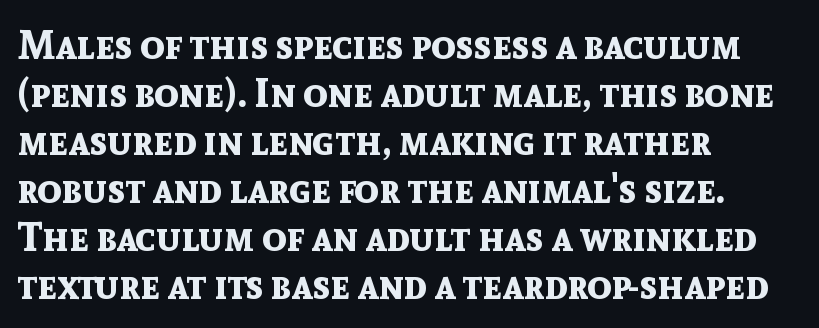
The image shows 40 px bold sans-serif type, upright; set left-aligned, line spacing 1.2x, normal letter spacing, not underlined; a medium x-height.
